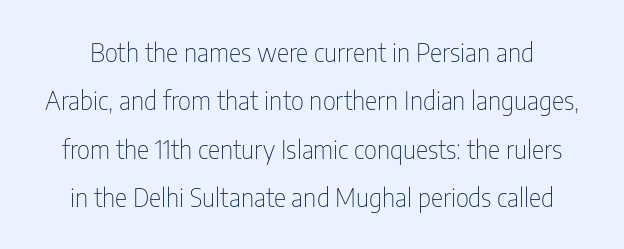
Q: Is the text bold? A: No.
Q: Is the text italic (slanted)? A: No, it is upright.
Q: Is the text underlined? A: No.
Q: Is the spacing between letters normal or unusually wide? A: Normal.
